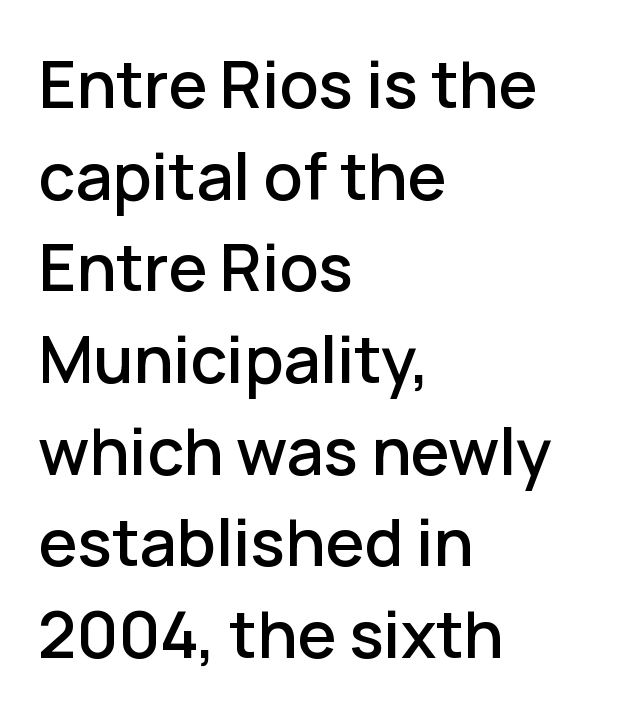
The image shows 65 px sans-serif type, upright; set left-aligned, normal line spacing (1.41x), normal letter spacing, not underlined; low stroke contrast and a medium x-height.
